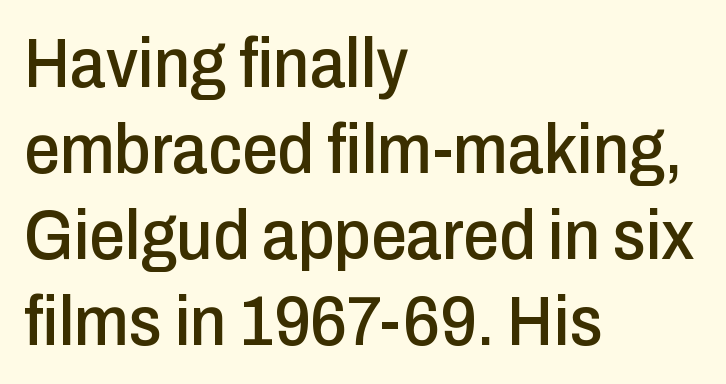
{"serif": "no", "italic": "no", "width": "condensed", "stroke_contrast": "low", "x_height": "medium", "monospaced": "no", "underline": "no", "align": "left", "line_spacing_ratio": 1.21, "letter_spacing": "normal", "letter_spacing_em": 0.0, "glyph_px": 71}
